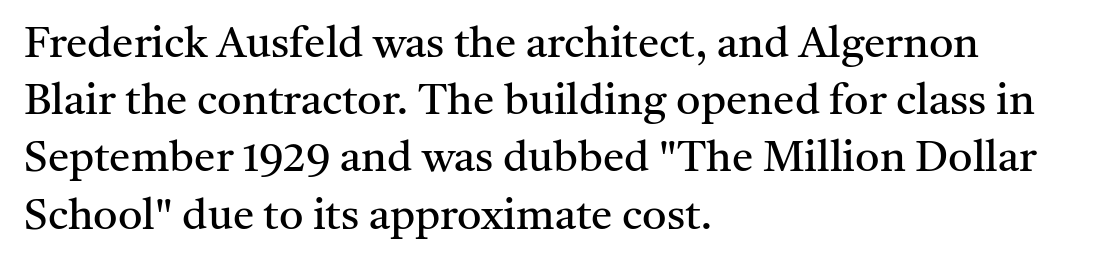
The image shows 43 px regular-weight serif type, upright; set left-aligned, normal line spacing (1.33x), normal letter spacing, not underlined; medium stroke contrast and a medium x-height.
